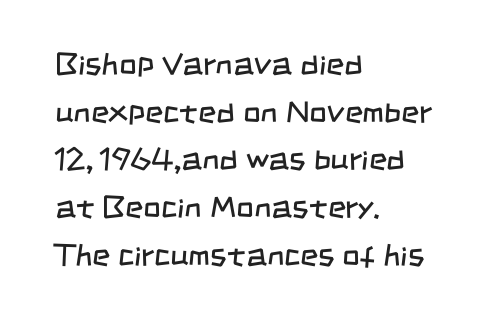
You could not count columns in this text — the font is proportionally spaced. Plain, unruled lines of type. Here the glyphs are tracked normally, forming tight word shapes. Stem width sits at or under what a default text font uses.
